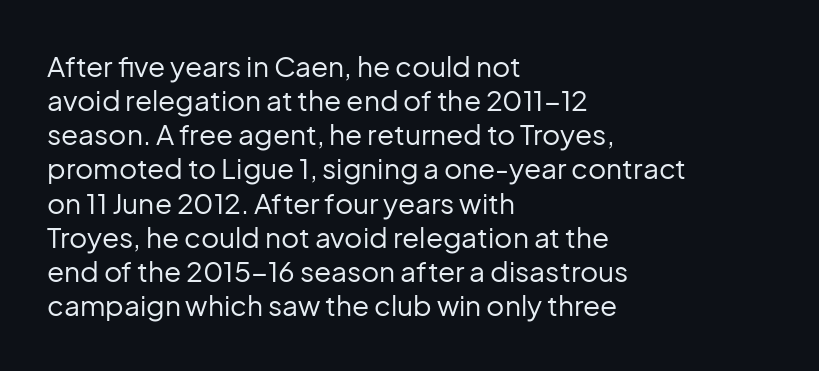
{"serif": "no", "italic": "no", "bold": "no", "weight": "regular", "width": "normal", "stroke_contrast": "low", "x_height": "medium", "monospaced": "no", "underline": "no", "align": "left", "line_spacing_ratio": 1.22, "letter_spacing": "normal", "letter_spacing_em": 0.0, "glyph_px": 28}
